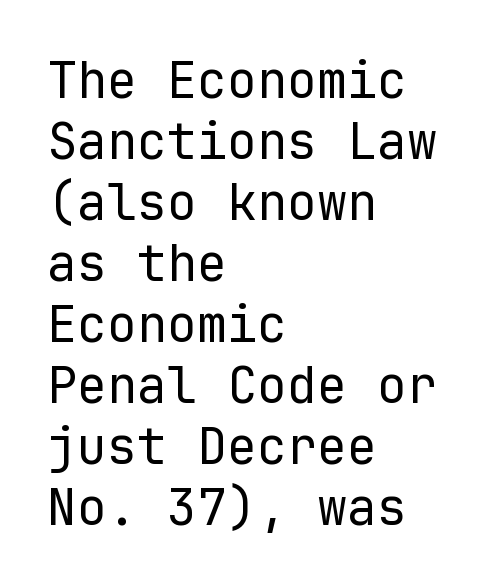
Q: Is the text bold? A: No.
Q: Is the text italic (slanted)? A: No, it is upright.
Q: Is the typeface a serif or a sans-serif typeface? A: Sans-serif.
Q: Is the text underlined? A: No.
Q: How is the paragraph aligned? A: Left-aligned.
Q: Is the spacing between letters normal or unusually wide? A: Normal.
Q: Width (condensed, normal, or wide)? A: Normal.
Q: Stroke contrast? A: Low.
Q: x-height? A: Medium.
Q: Monospaced? A: Yes.
